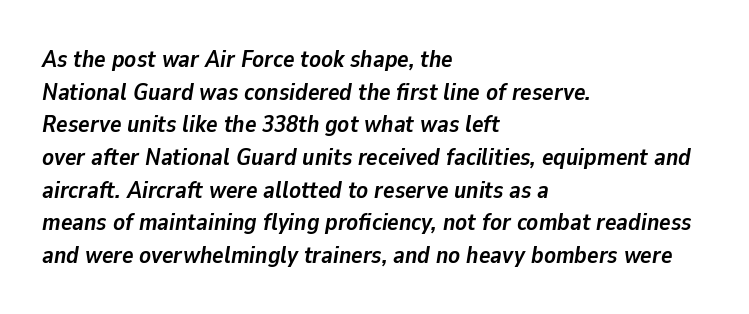
The image shows 24 px bold type, italic (leaning right); set left-aligned, normal line spacing (1.36x), normal letter spacing, not underlined.
